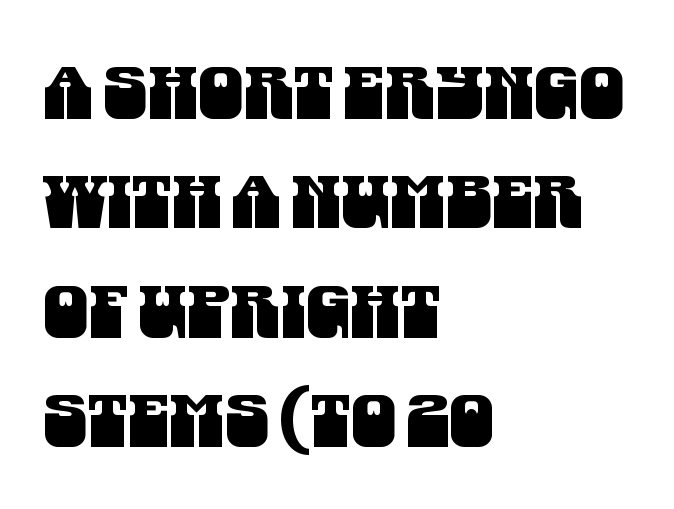
{"serif": "no", "width": "condensed", "stroke_contrast": "medium", "x_height": "large", "monospaced": "no", "underline": "no", "align": "left", "line_spacing": "normal", "line_spacing_ratio": 1.52, "letter_spacing": "normal", "letter_spacing_em": 0.0, "glyph_px": 72}
